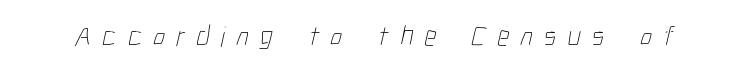
{"bold": "no", "weight": "thin", "width": "condensed", "stroke_contrast": "low", "x_height": "medium", "monospaced": "no", "underline": "no", "letter_spacing": "wide", "letter_spacing_em": 0.39, "glyph_px": 29}
